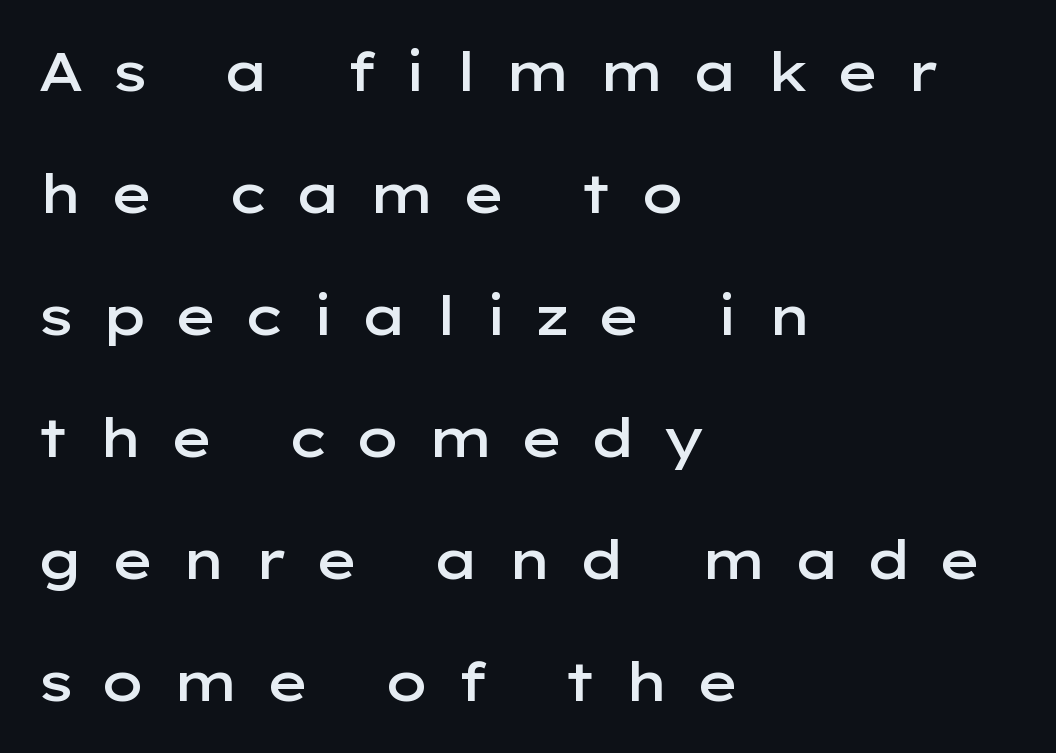
Q: Is the text bold? A: Semi-bold.
Q: Is the text italic (slanted)? A: No, it is upright.
Q: Is the typeface a serif or a sans-serif typeface? A: Sans-serif.
Q: Is the text underlined? A: No.
Q: How is the paragraph aligned? A: Left-aligned.
Q: Is the spacing between letters normal or unusually wide? A: Unusually wide.
Q: Is the spacing between lines tight, normal or loose? A: Loose.
Q: Width (condensed, normal, or wide)? A: Wide.
Q: Stroke contrast? A: Low.
Q: x-height? A: Medium.
Q: Monospaced? A: No.
